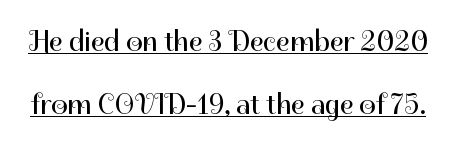
Q: Is the text bold? A: No.
Q: Is the text italic (slanted)? A: No, it is upright.
Q: Is the typeface a serif or a sans-serif typeface? A: Sans-serif.
Q: Is the text underlined? A: Yes.
Q: Is the spacing between letters normal or unusually wide? A: Normal.
Q: Is the spacing between lines tight, normal or loose? A: Loose.
Q: Width (condensed, normal, or wide)? A: Normal.
Q: Stroke contrast? A: High.
Q: x-height? A: Medium.
Q: Monospaced? A: No.
